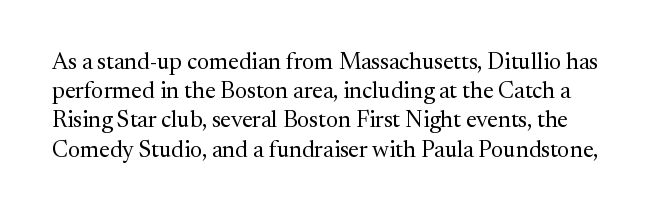
The image shows 23 px text type, upright; set normal line spacing (1.27x), normal letter spacing, not underlined.
